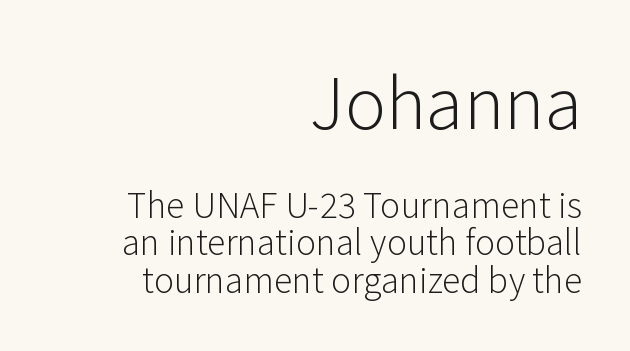
The font sits on the lighter half of the weight spectrum, regular included. These two chunks differ in scale, with the top chunk taking the larger measure. Each letter's strokes conclude bluntly, with no projecting serifs. Interline gaps are noticeably narrow in this sample. In terms of letterspacing, this is plain default setting. Posture: straight, roman, zero tilt.
